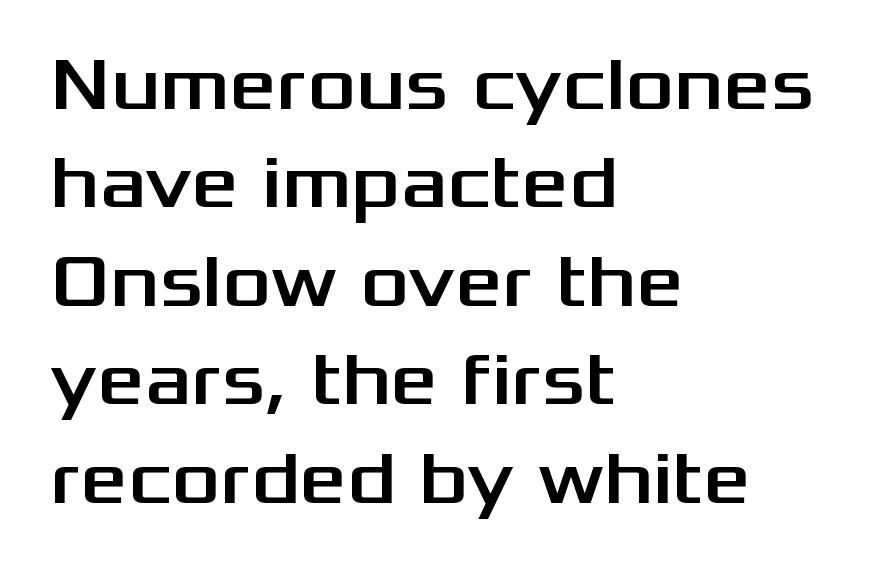
{"serif": "no", "italic": "no", "width": "wide", "stroke_contrast": "medium", "x_height": "medium", "monospaced": "no", "underline": "no", "align": "left", "line_spacing": "normal", "line_spacing_ratio": 1.33, "letter_spacing": "normal", "letter_spacing_em": 0.0, "glyph_px": 74}
